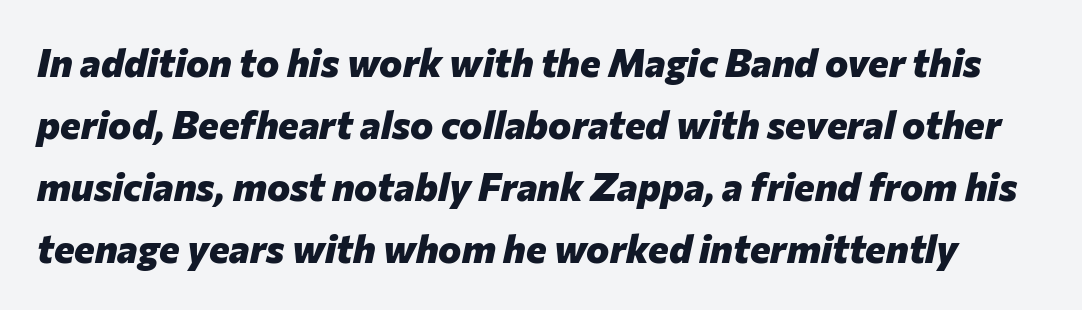
{"italic": "yes", "lean": "right", "slant_degrees": 12, "bold": "yes", "weight": "heavy", "width": "normal", "stroke_contrast": "low", "x_height": "medium", "monospaced": "no", "underline": "no", "line_spacing": "normal", "line_spacing_ratio": 1.59, "letter_spacing": "normal", "letter_spacing_em": 0.0, "glyph_px": 39}
